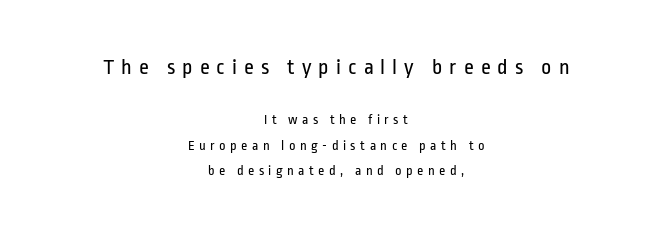
The image shows 22 px text type, upright; set centered, line spacing 1.81x, unusually wide letter spacing (+0.32 em), not underlined; the first (top) block is 1.57x larger.
